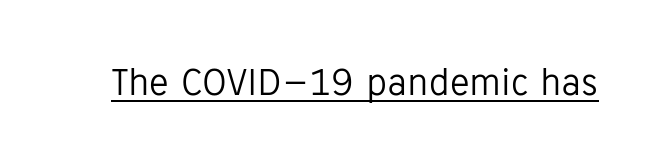
{"serif": "no", "italic": "no", "bold": "no", "weight": "light", "width": "normal", "stroke_contrast": "low", "x_height": "medium", "monospaced": "no", "underline": "yes", "letter_spacing": "normal", "letter_spacing_em": 0.0, "glyph_px": 40}
